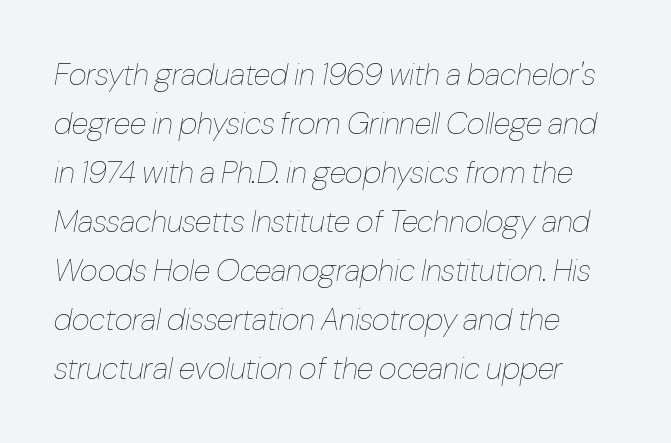
Q: Is the text bold? A: No.
Q: Is the text italic (slanted)? A: Yes, it leans right by about 10 degrees.
Q: Is the text underlined? A: No.
Q: How is the paragraph aligned? A: Left-aligned.
Q: Is the spacing between letters normal or unusually wide? A: Normal.
Q: Is the spacing between lines tight, normal or loose? A: Normal.
Q: Width (condensed, normal, or wide)? A: Condensed.
Q: Stroke contrast? A: Low.
Q: x-height? A: Medium.
Q: Monospaced? A: No.
